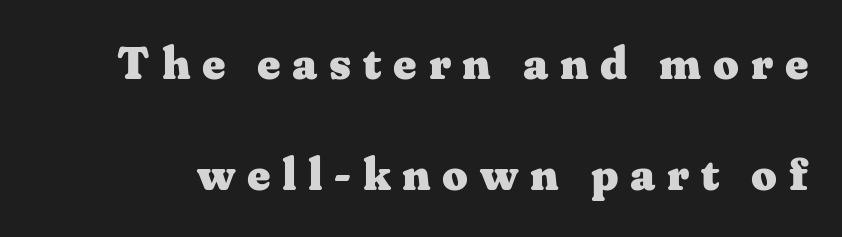
The gap between lines stays unmarked. The face used here is proportionally spaced, like ordinary book or web type. Typesetter's note: full bold, strokes at maximum text heaviness. Serifs: yes, visible at the terminals of the letterforms.
